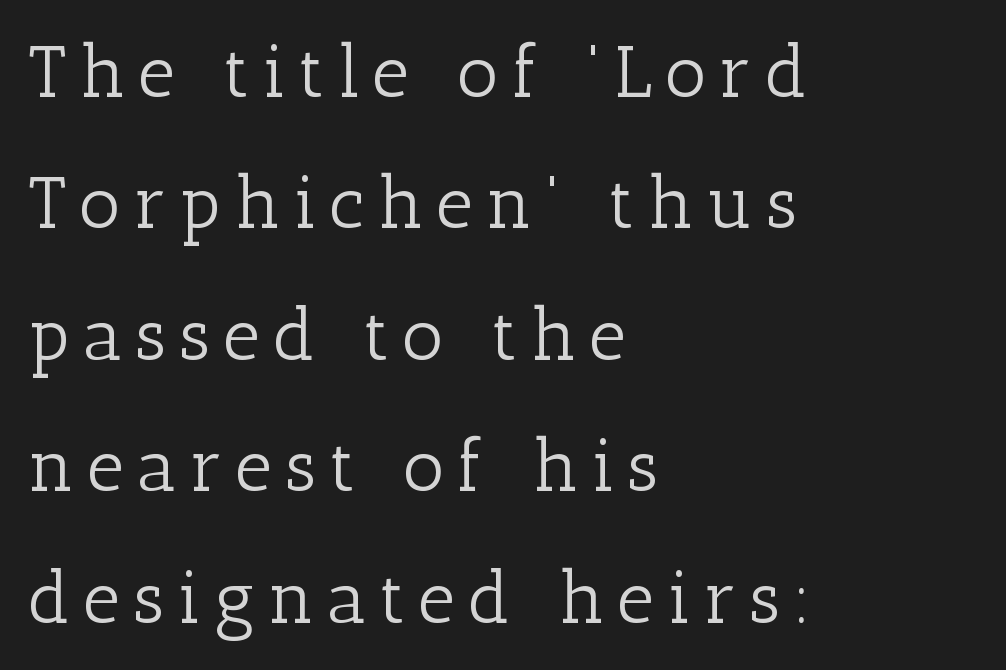
Reading down the block, your eye returns to a fixed left position each line. These lines are composed in type with serifs. These lines were composed using upright roman letters. Words float on clear page, feet unadorned. The cut favours lightness, reaching ordinary text weight at its darkest. Is this a fixed-width face? No — the glyphs have proportional, varying widths.
